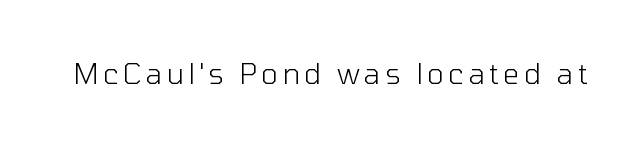
The string is rendered with underlining switched off. Weight: not bold — regular or lighter. The specimen reads as upright at a glance. Spacing verdict: proportional, widths tailored to each character.
